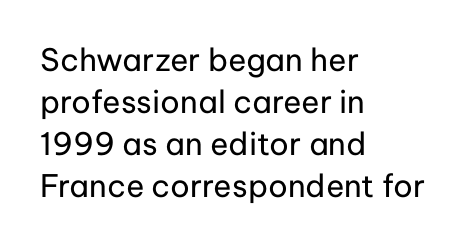
{"serif": "no", "italic": "no", "bold": "no", "weight": "regular", "width": "normal", "stroke_contrast": "low", "x_height": "medium", "monospaced": "no", "underline": "no", "align": "left", "line_spacing": "normal", "line_spacing_ratio": 1.35, "letter_spacing": "normal", "letter_spacing_em": 0.0, "glyph_px": 31}
